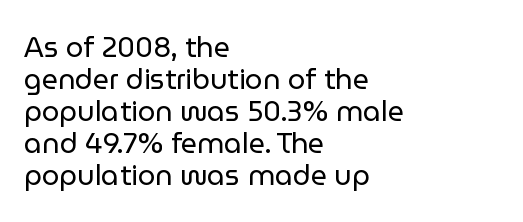
{"serif": "no", "italic": "no", "bold": "no", "weight": "regular", "width": "normal", "stroke_contrast": "low", "x_height": "medium", "monospaced": "no", "underline": "no", "align": "left", "line_spacing": "tight", "line_spacing_ratio": 1.14, "letter_spacing": "normal", "letter_spacing_em": 0.0, "glyph_px": 28}
